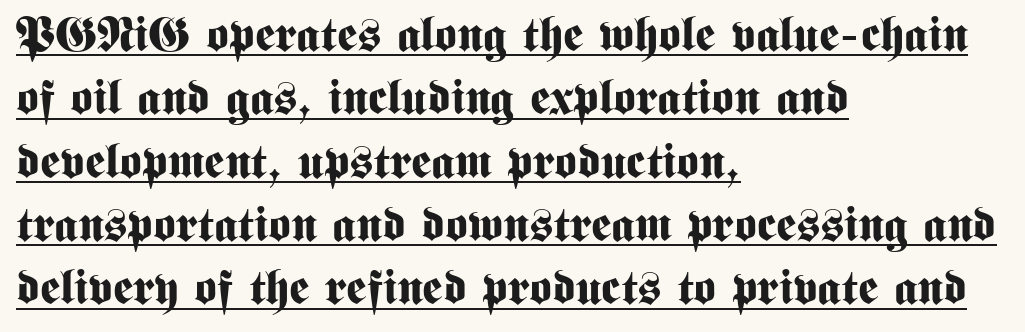
{"serif": "no", "italic": "no", "bold": "yes", "weight": "bold", "width": "condensed", "stroke_contrast": "medium", "x_height": "medium", "monospaced": "no", "underline": "yes", "align": "left", "line_spacing": "normal", "line_spacing_ratio": 1.32, "letter_spacing": "normal", "letter_spacing_em": 0.0, "glyph_px": 48}
